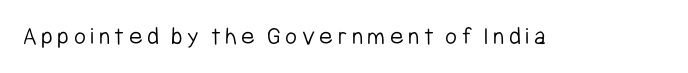
The image shows 26 px text type, upright; set not underlined.
